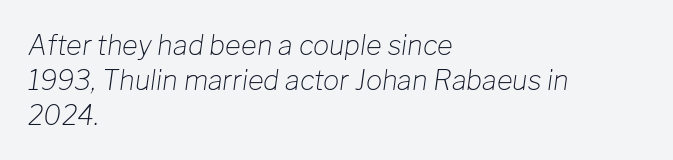
Line starts are locked; line ends wander. In terms of letterspacing, this is plain default setting. Evenly set lines give the paragraph a standard silhouette. Lines of text with bare space underneath. No letter is thick-stroked: the sample isn't bold. You can tell it's italic because the verticals aren't actually vertical.
